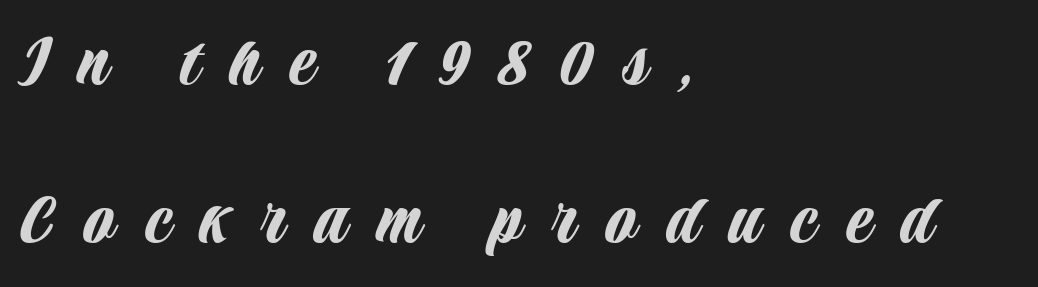
Q: Is the text italic (slanted)? A: Yes.
Q: Is the typeface a serif or a sans-serif typeface? A: Sans-serif.
Q: Is the text underlined? A: No.
Q: How is the paragraph aligned? A: Left-aligned.
Q: Is the spacing between letters normal or unusually wide? A: Unusually wide.
Q: Is the spacing between lines tight, normal or loose? A: Loose.
Q: Width (condensed, normal, or wide)? A: Condensed.
Q: Stroke contrast? A: Low.
Q: x-height? A: Large.
Q: Monospaced? A: No.
